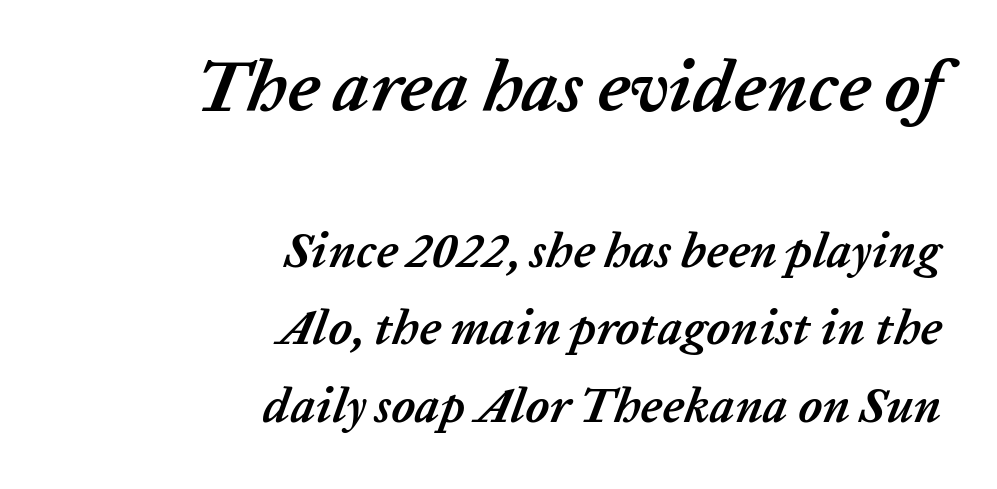
The image shows 73 px semibold type, italic (leaning right); set right-aligned, normal line spacing (1.58x), normal letter spacing, not underlined; the first (top) block is 1.49x larger; low stroke contrast and a medium x-height.
